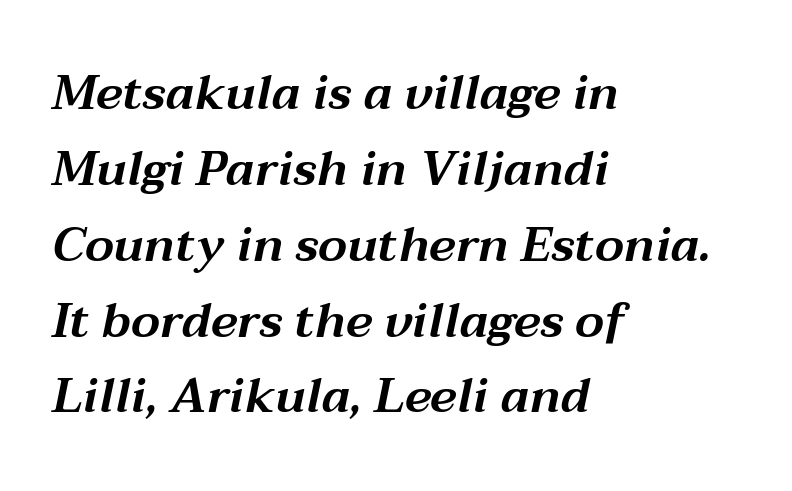
The space between consecutive lines is moderate. The face used here is proportionally spaced, like ordinary book or web type. Italic? Definitely — the glyphs are oblique. This rendering leaves character spacing at its baseline value.
